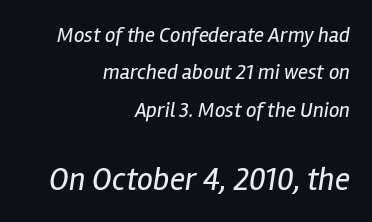
The image shows 32 px regular-weight, condensed type, italic (leaning right); set right-aligned, line spacing 1.78x, normal letter spacing, not underlined; the second (bottom) block is 1.52x larger; low stroke contrast and a medium x-height.
